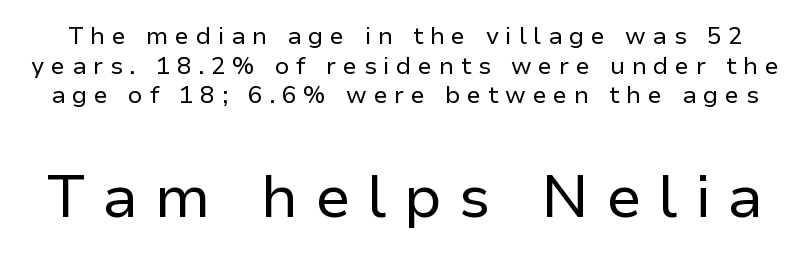
Italic? Not at all — the glyphs are vertical. You could only call the tracking loose — the letters float apart. Quick note: underline off. The strokes are not fattened; the text isn't bold.
